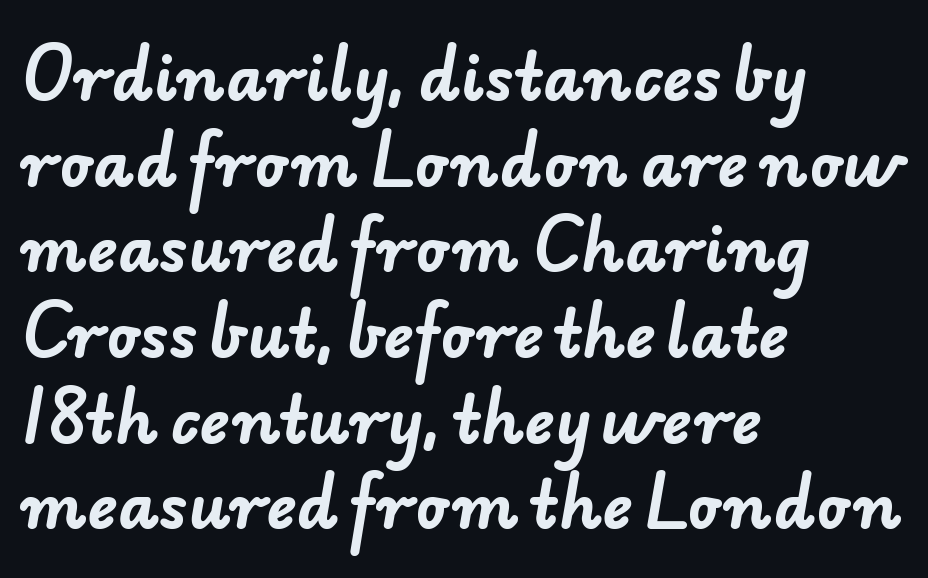
Q: Is the text bold? A: Yes.
Q: Is the typeface a serif or a sans-serif typeface? A: Sans-serif.
Q: Is the text underlined? A: No.
Q: How is the paragraph aligned? A: Left-aligned.
Q: Is the spacing between letters normal or unusually wide? A: Normal.
Q: Is the spacing between lines tight, normal or loose? A: Normal.
Q: Width (condensed, normal, or wide)? A: Normal.
Q: Stroke contrast? A: Low.
Q: x-height? A: Small.
Q: Monospaced? A: No.
